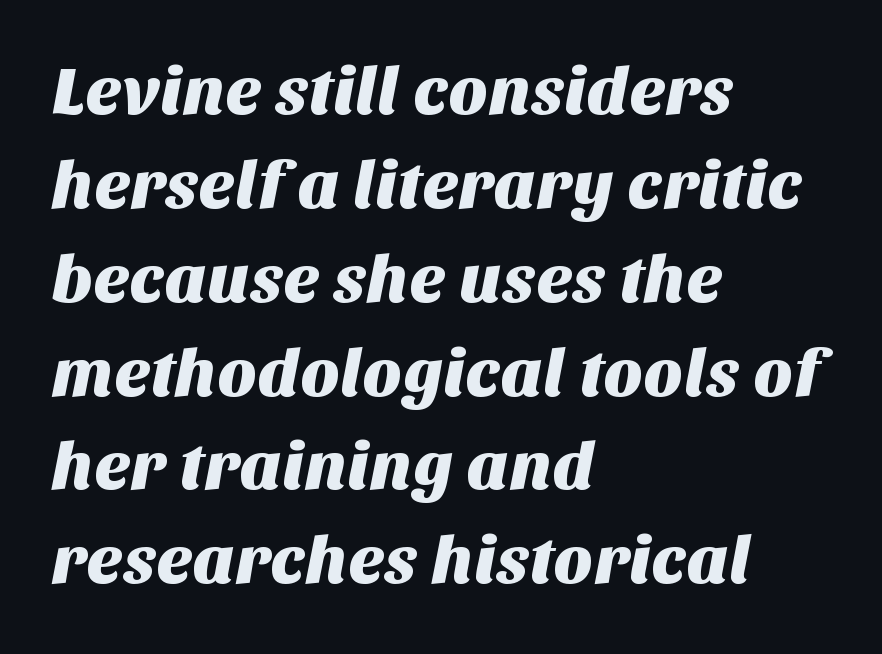
Q: Is the typeface a serif or a sans-serif typeface? A: Sans-serif.
Q: Is the text underlined? A: No.
Q: How is the paragraph aligned? A: Left-aligned.
Q: Is the spacing between letters normal or unusually wide? A: Normal.
Q: Is the spacing between lines tight, normal or loose? A: Normal.
Q: Width (condensed, normal, or wide)? A: Normal.
Q: Stroke contrast? A: Medium.
Q: x-height? A: Large.
Q: Monospaced? A: No.
